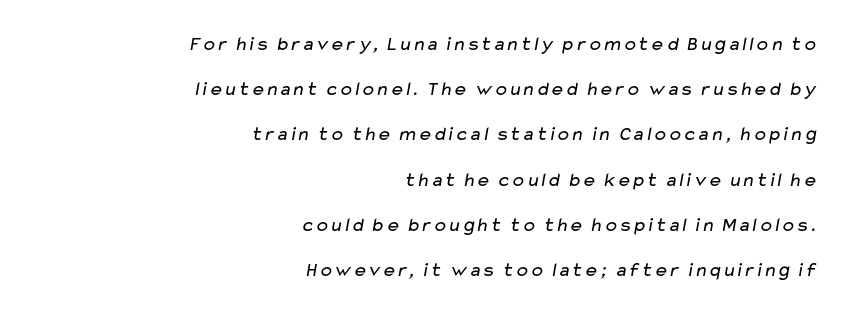
{"bold": "no", "underline": "no", "align": "right", "line_spacing": "loose", "line_spacing_ratio": 2.26, "letter_spacing": "normal", "letter_spacing_em": 0.0, "glyph_px": 20}
